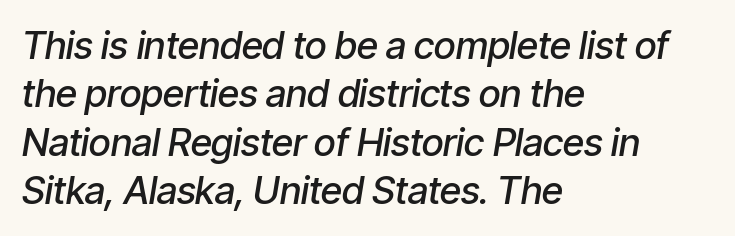
Q: Is the text bold? A: Semi-bold.
Q: Is the text italic (slanted)? A: Yes, it leans right by about 9 degrees.
Q: Is the text underlined? A: No.
Q: How is the paragraph aligned? A: Left-aligned.
Q: Is the spacing between letters normal or unusually wide? A: Normal.
Q: Is the spacing between lines tight, normal or loose? A: Normal.
Q: Width (condensed, normal, or wide)? A: Condensed.
Q: Stroke contrast? A: Low.
Q: x-height? A: Medium.
Q: Monospaced? A: No.
